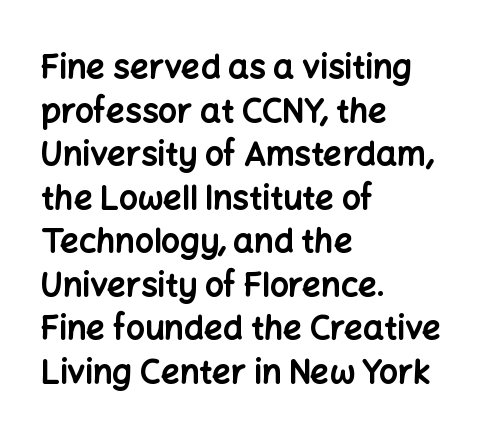
{"serif": "no", "italic": "no", "bold": "yes", "weight": "bold", "width": "normal", "stroke_contrast": "low", "x_height": "medium", "monospaced": "no", "underline": "no", "align": "left", "line_spacing": "normal", "line_spacing_ratio": 1.32, "letter_spacing": "normal", "letter_spacing_em": 0.0, "glyph_px": 33}
